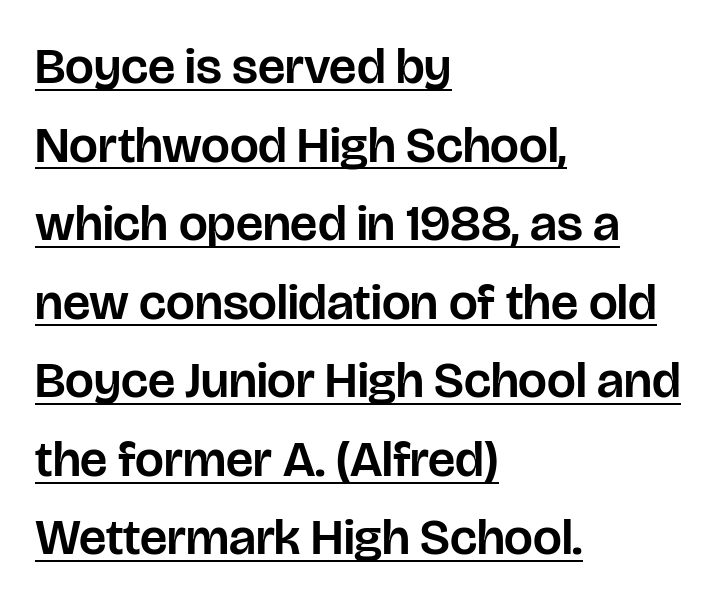
Q: Is the text italic (slanted)? A: No, it is upright.
Q: Is the typeface a serif or a sans-serif typeface? A: Sans-serif.
Q: Is the text underlined? A: Yes.
Q: How is the paragraph aligned? A: Left-aligned.
Q: Is the spacing between letters normal or unusually wide? A: Normal.
Q: Is the spacing between lines tight, normal or loose? A: Normal.
Q: Width (condensed, normal, or wide)? A: Normal.
Q: Stroke contrast? A: Low.
Q: x-height? A: Large.
Q: Monospaced? A: No.
